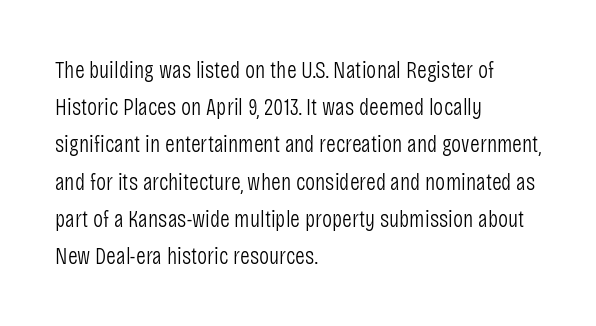
The image shows 24 px text type, upright; set left-aligned, normal line spacing (1.55x), normal letter spacing, not underlined.
